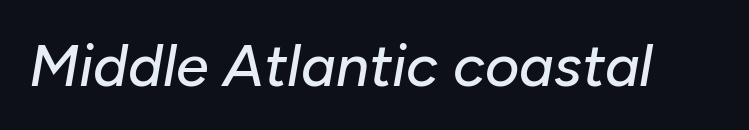
The whole block is typeset with a tilt. Compared with typical body copy, the letter spacing here is the same. The foot of each line stays bare and open. These lines are rendered in a variable-pitch font.
